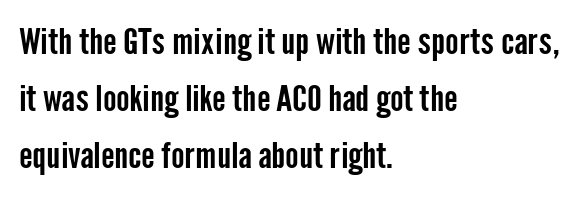
{"serif": "no", "italic": "no", "width": "condensed", "stroke_contrast": "low", "x_height": "medium", "monospaced": "no", "underline": "no", "align": "left", "line_spacing": "normal", "line_spacing_ratio": 1.58, "letter_spacing": "normal", "letter_spacing_em": 0.0, "glyph_px": 36}
